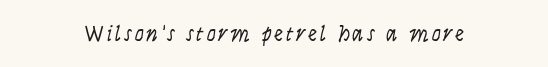
Notice how the stems are inclined rather than vertical — that's the hallmark of italics. The strokes carry an ordinary text weight at most. Teacher's note: observe the equal gaps on both sides — that is centered alignment. The string is rendered with underlining switched off.
